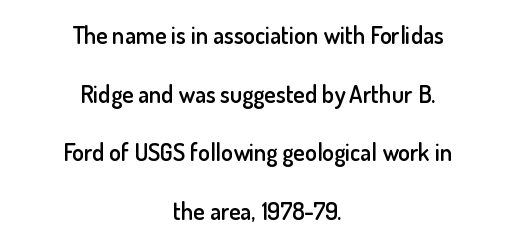
The image shows 24 px text type, upright; set centered, loose line spacing (2.44x), normal letter spacing, not underlined.
